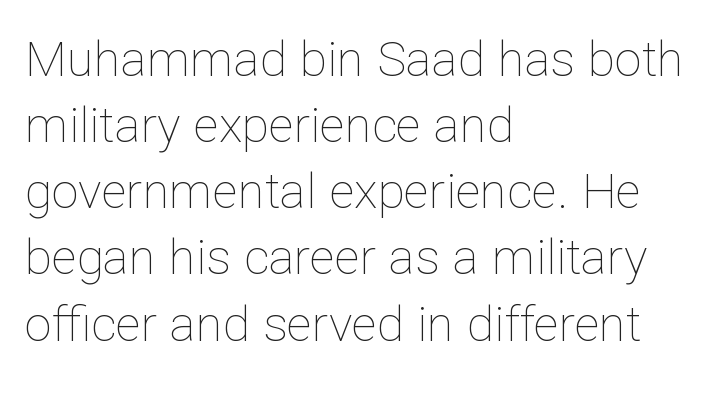
The passage shown is typed in a proportional face where columns would drift. Is there any slant? The stems are plumb. Characters follow at the spacing the type designer built in. The cut favours lightness, reaching ordinary text weight at its darkest.
